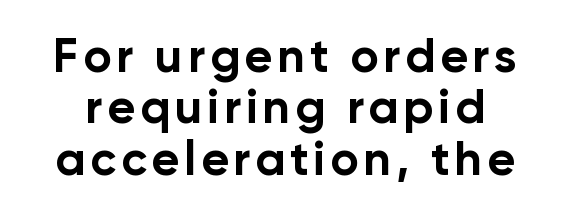
Serif or sans? Sans — the stroke terminals are bare. Is this a fixed-width face? No — the glyphs have proportional, varying widths. Underline: absent. Unlike italic type, these characters show no tilt at all. What's the leading like? Squeezed, with rows nearly overlapping. Weight check: bold — yes, fully.
